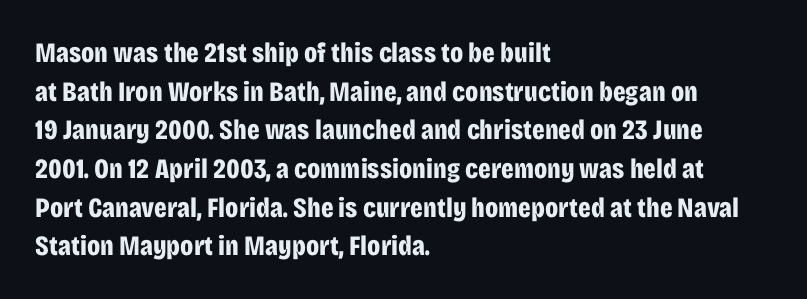
The image shows 28 px bold, condensed sans-serif type, upright; set left-aligned, normal line spacing (1.38x), normal letter spacing, not underlined; low stroke contrast and a large x-height.
